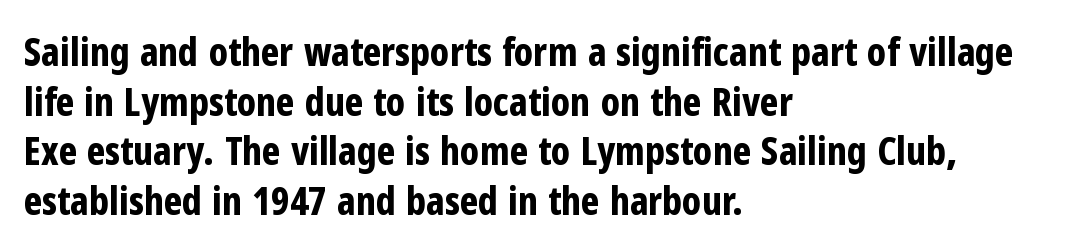
{"serif": "no", "italic": "no", "bold": "yes", "weight": "bold", "width": "condensed", "stroke_contrast": "low", "x_height": "medium", "monospaced": "no", "underline": "no", "align": "left", "line_spacing": "normal", "line_spacing_ratio": 1.27, "letter_spacing": "normal", "letter_spacing_em": 0.0, "glyph_px": 39}
